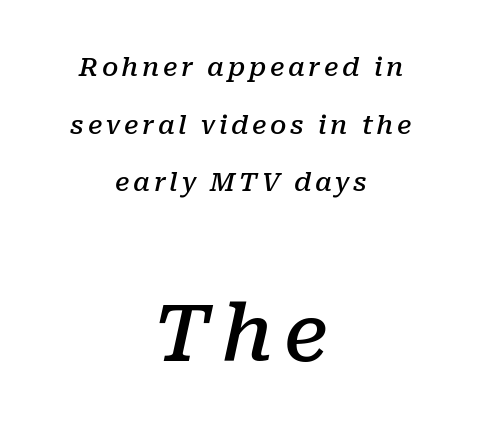
{"serif": "yes", "italic": "yes", "lean": "right", "slant_degrees": 10, "bold": "semi", "weight": "semibold", "width": "normal", "stroke_contrast": "low", "x_height": "medium", "monospaced": "no", "underline": "no", "align": "center", "line_spacing": "loose", "line_spacing_ratio": 2.22, "larger_block": "second", "size_ratio": 3.04, "glyph_px": 79}
